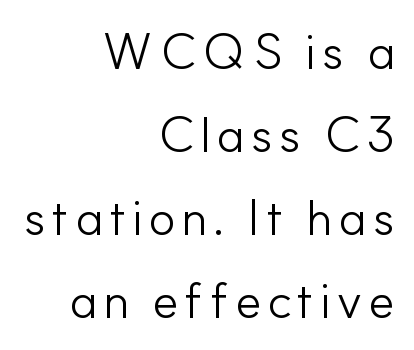
Q: Is the text bold? A: No.
Q: Is the text italic (slanted)? A: No, it is upright.
Q: Is the typeface a serif or a sans-serif typeface? A: Sans-serif.
Q: Is the text underlined? A: No.
Q: How is the paragraph aligned? A: Right-aligned.
Q: Is the spacing between lines tight, normal or loose? A: Normal.
Q: Width (condensed, normal, or wide)? A: Normal.
Q: Stroke contrast? A: Low.
Q: x-height? A: Small.
Q: Monospaced? A: No.
